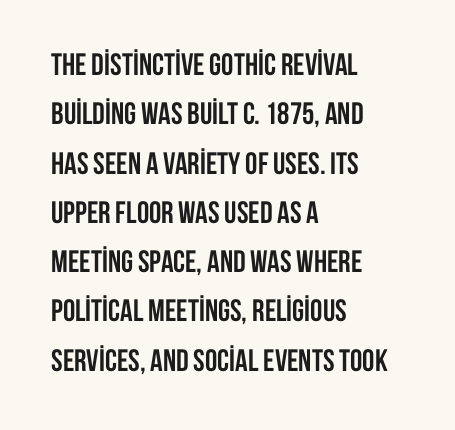
The image shows 31 px semibold, condensed sans-serif type, upright; set left-aligned, normal line spacing (1.59x), normal letter spacing, not underlined; low stroke contrast and a large x-height.
